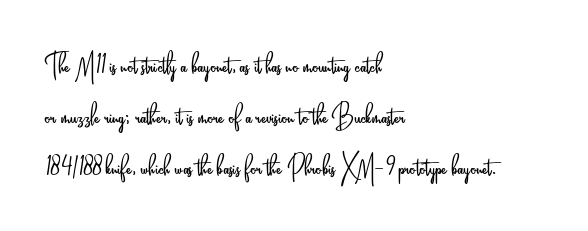
The image shows 36 px light, condensed sans-serif type; set left-aligned, normal line spacing (1.41x), normal letter spacing, not underlined; low stroke contrast and a small x-height.
